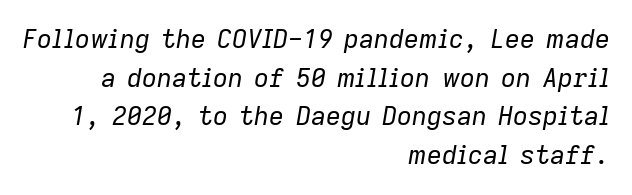
The passage is arranged like a letterhead date or caption credit — flush right. The glyphs look as if they've been sheared to an angle. Is the letter spacing exaggerated? No — it looks like the ordinary default. No heavy texture on the line: the type isn't bold. Clear beneath every line of the passage. Is there much room between lines? A standard amount, neither cramped nor airy.
